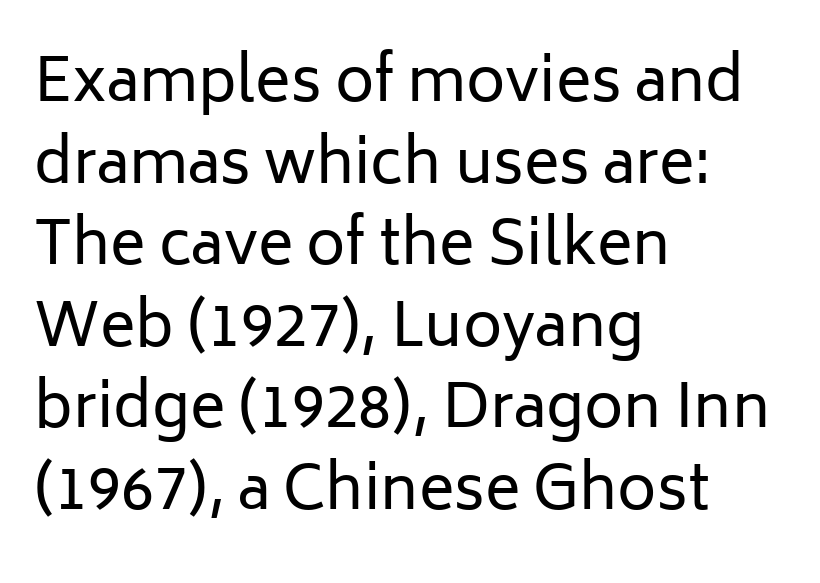
{"serif": "no", "italic": "no", "bold": "no", "weight": "regular", "width": "normal", "stroke_contrast": "low", "x_height": "medium", "monospaced": "no", "underline": "no", "align": "left", "line_spacing": "normal", "line_spacing_ratio": 1.36, "letter_spacing": "normal", "letter_spacing_em": 0.0, "glyph_px": 60}
